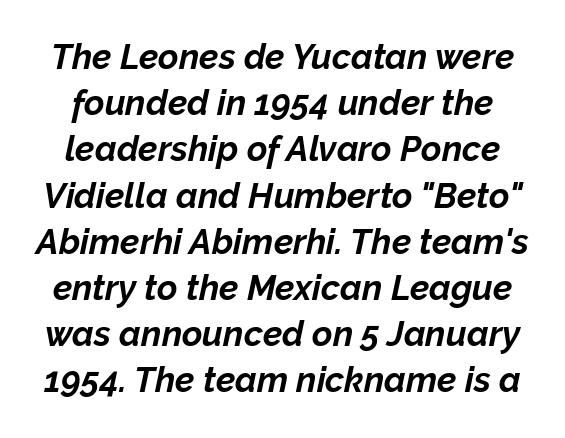
The image shows 35 px bold type, italic (leaning right); set normal line spacing (1.32x), normal letter spacing, not underlined; low stroke contrast and a medium x-height.
